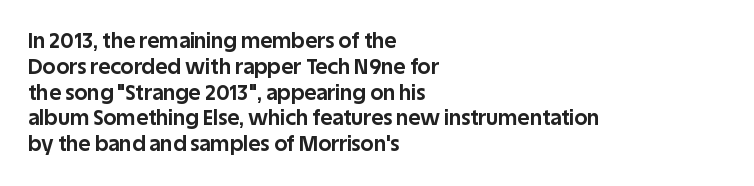
The image shows 21 px bold type, upright; set left-aligned, line spacing 1.23x, normal letter spacing, not underlined.
